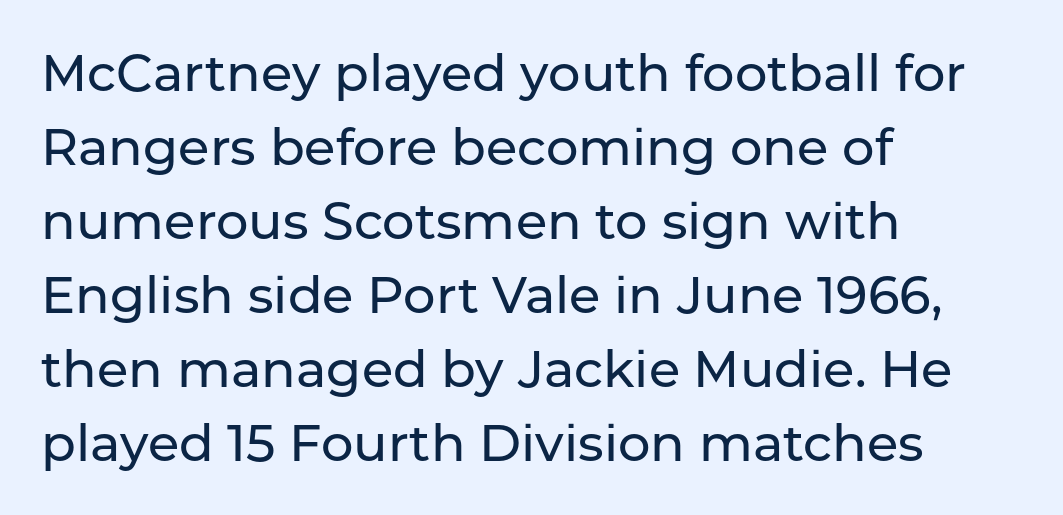
Are there feet on the stems? There aren't — it's a sans. You could call the tracking neutral — neither tight nor loose. Think of a printed novel: that variable character pitch is what you see here. The passage shown is not underscored anywhere. Every stem runs plumb, perpendicular to the baseline.
